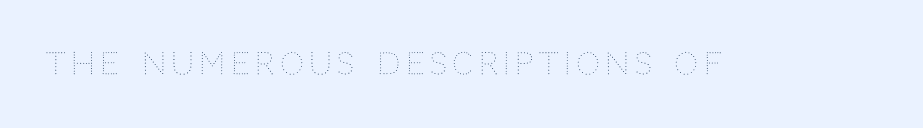
Q: Is the text bold? A: No.
Q: Is the text italic (slanted)? A: No, it is upright.
Q: Is the text underlined? A: No.
Q: Width (condensed, normal, or wide)? A: Normal.
Q: Stroke contrast? A: Medium.
Q: x-height? A: Large.
Q: Monospaced? A: No.
